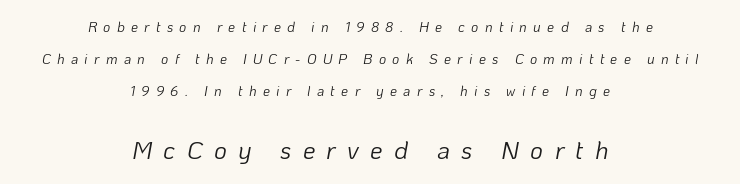
The image shows 25 px text type, italic (leaning right); set centered, loose line spacing (2.27x), unusually wide letter spacing (+0.45 em), not underlined; the second (bottom) block is 1.79x larger.
